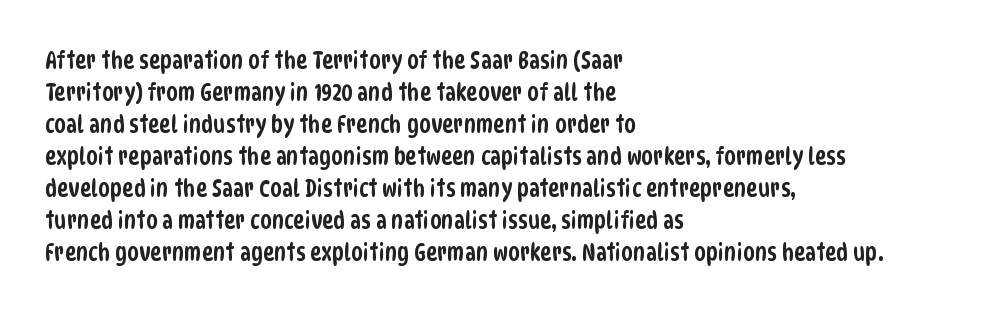
The image shows 24 px text type; set left-aligned, normal line spacing (1.33x), normal letter spacing, not underlined.
